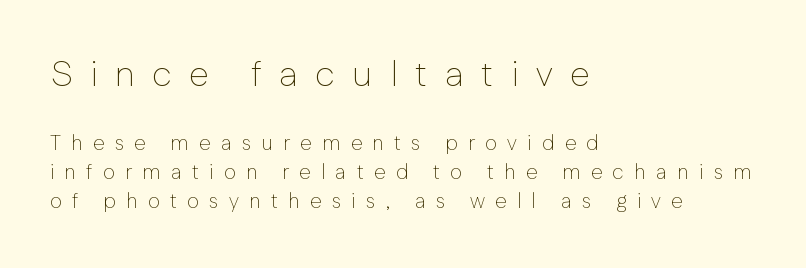
{"serif": "no", "italic": "no", "bold": "no", "weight": "thin", "width": "normal", "stroke_contrast": "low", "x_height": "medium", "monospaced": "no", "underline": "no", "align": "left", "line_spacing": "normal", "line_spacing_ratio": 1.39, "letter_spacing": "wide", "letter_spacing_em": 0.48, "larger_block": "first", "size_ratio": 1.71, "glyph_px": 36}
